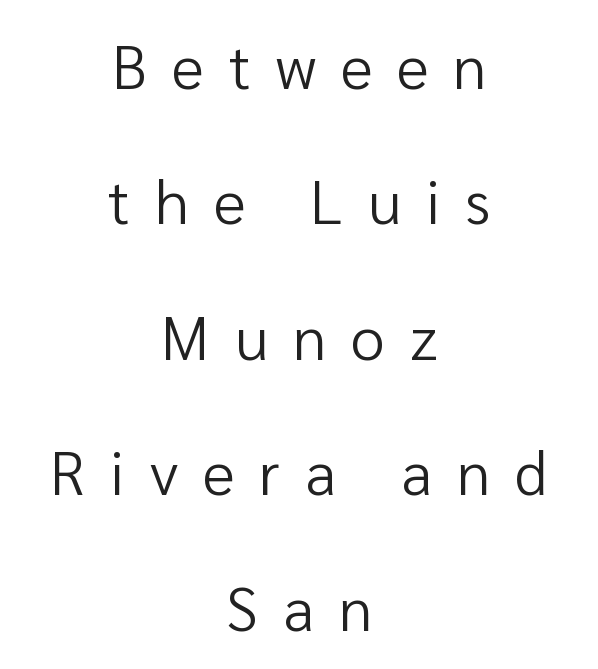
Q: Is the text bold? A: No.
Q: Is the text italic (slanted)? A: No, it is upright.
Q: Is the typeface a serif or a sans-serif typeface? A: Sans-serif.
Q: Is the text underlined? A: No.
Q: How is the paragraph aligned? A: Centered.
Q: Is the spacing between letters normal or unusually wide? A: Unusually wide.
Q: Is the spacing between lines tight, normal or loose? A: Loose.
Q: Width (condensed, normal, or wide)? A: Normal.
Q: Stroke contrast? A: Low.
Q: x-height? A: Medium.
Q: Monospaced? A: No.
